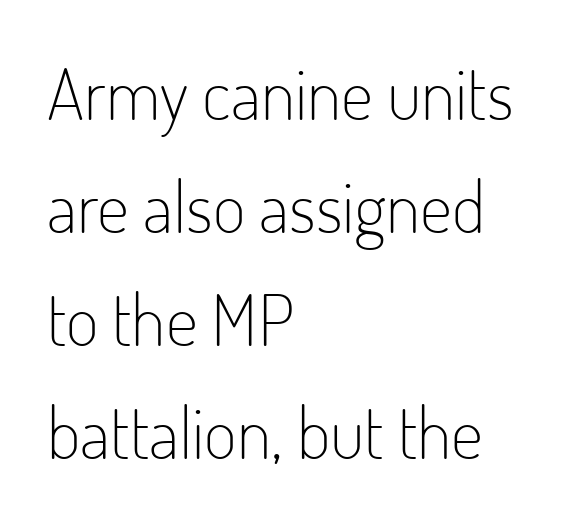
Q: Is the text bold? A: No.
Q: Is the text italic (slanted)? A: No, it is upright.
Q: Is the typeface a serif or a sans-serif typeface? A: Sans-serif.
Q: Is the text underlined? A: No.
Q: How is the paragraph aligned? A: Left-aligned.
Q: Is the spacing between letters normal or unusually wide? A: Normal.
Q: Is the spacing between lines tight, normal or loose? A: Normal.
Q: Width (condensed, normal, or wide)? A: Condensed.
Q: Stroke contrast? A: Low.
Q: x-height? A: Small.
Q: Monospaced? A: No.
